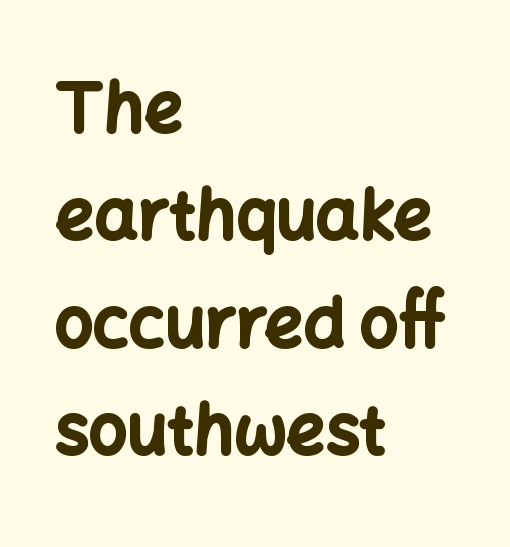
Q: Is the text bold? A: Yes.
Q: Is the text italic (slanted)? A: No, it is upright.
Q: Is the typeface a serif or a sans-serif typeface? A: Sans-serif.
Q: Is the text underlined? A: No.
Q: How is the paragraph aligned? A: Left-aligned.
Q: Is the spacing between letters normal or unusually wide? A: Normal.
Q: Is the spacing between lines tight, normal or loose? A: Normal.
Q: Width (condensed, normal, or wide)? A: Normal.
Q: Stroke contrast? A: Low.
Q: x-height? A: Medium.
Q: Monospaced? A: No.
